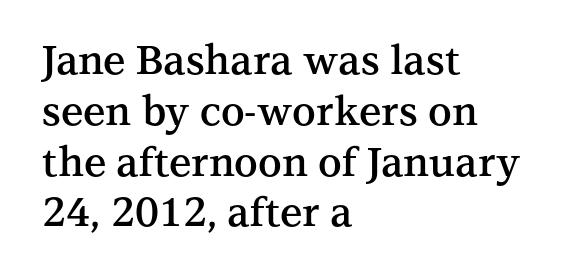
Q: Is the text bold? A: Semi-bold.
Q: Is the text italic (slanted)? A: No, it is upright.
Q: Is the typeface a serif or a sans-serif typeface? A: Serif.
Q: Is the text underlined? A: No.
Q: How is the paragraph aligned? A: Left-aligned.
Q: Is the spacing between letters normal or unusually wide? A: Normal.
Q: Is the spacing between lines tight, normal or loose? A: Normal.
Q: Width (condensed, normal, or wide)? A: Normal.
Q: Stroke contrast? A: Medium.
Q: x-height? A: Medium.
Q: Monospaced? A: No.
